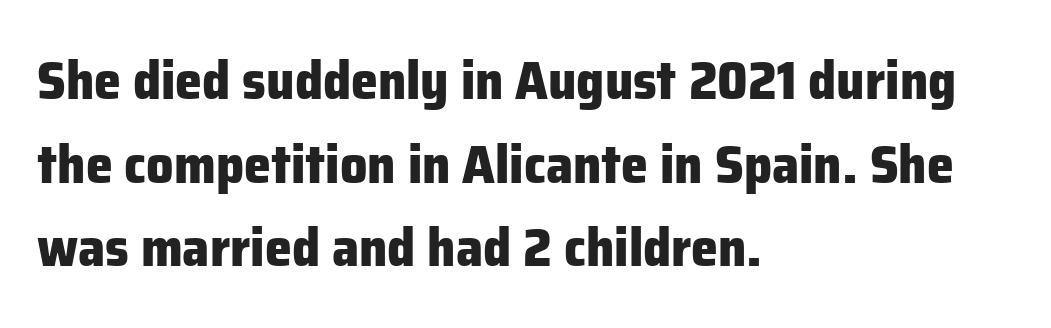
The image shows 54 px heavy sans-serif type, upright; set left-aligned, normal line spacing (1.55x), normal letter spacing, not underlined; low stroke contrast and a medium x-height.
